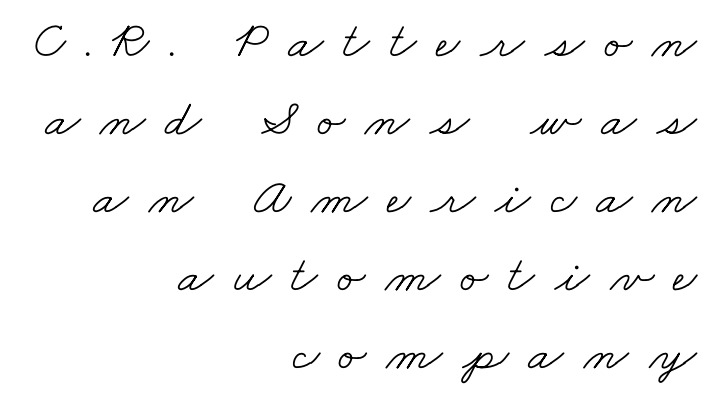
{"serif": "yes", "bold": "no", "weight": "light", "width": "wide", "stroke_contrast": "low", "x_height": "small", "monospaced": "no", "underline": "no", "align": "right", "line_spacing": "normal", "line_spacing_ratio": 1.5, "letter_spacing": "wide", "letter_spacing_em": 0.38, "glyph_px": 52}
